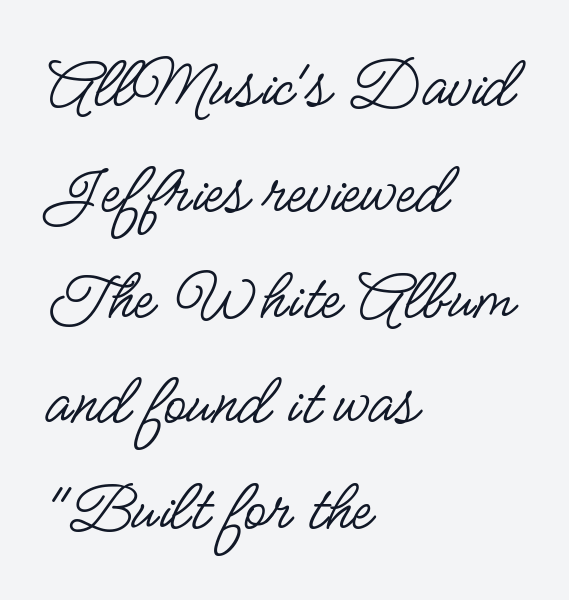
Q: Is the text bold? A: No.
Q: Is the text italic (slanted)? A: Yes.
Q: Is the typeface a serif or a sans-serif typeface? A: Sans-serif.
Q: Is the text underlined? A: No.
Q: How is the paragraph aligned? A: Left-aligned.
Q: Is the spacing between letters normal or unusually wide? A: Normal.
Q: Is the spacing between lines tight, normal or loose? A: Normal.
Q: Width (condensed, normal, or wide)? A: Condensed.
Q: Stroke contrast? A: Low.
Q: x-height? A: Small.
Q: Monospaced? A: No.
